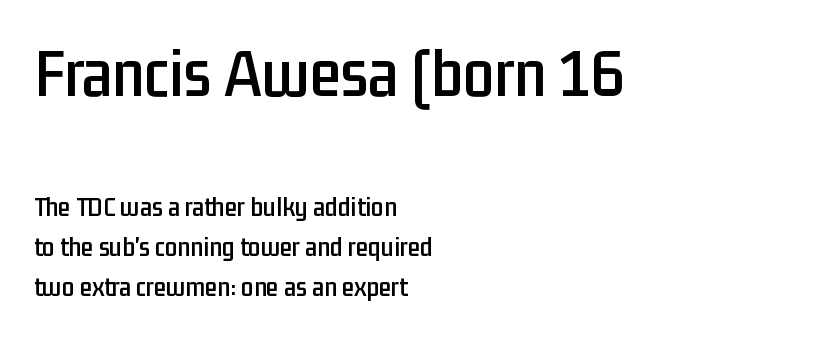
{"serif": "no", "italic": "no", "width": "condensed", "stroke_contrast": "low", "x_height": "medium", "monospaced": "no", "underline": "no", "align": "left", "line_spacing": "normal", "line_spacing_ratio": 1.44, "letter_spacing": "normal", "letter_spacing_em": 0.0, "larger_block": "first", "size_ratio": 2.5, "glyph_px": 70}
